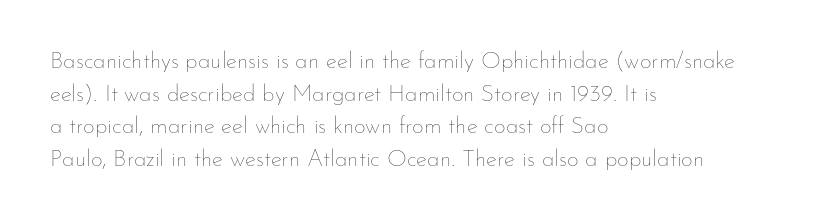
The image shows 23 px text type, upright; set left-aligned, normal line spacing (1.42x), normal letter spacing, not underlined.
